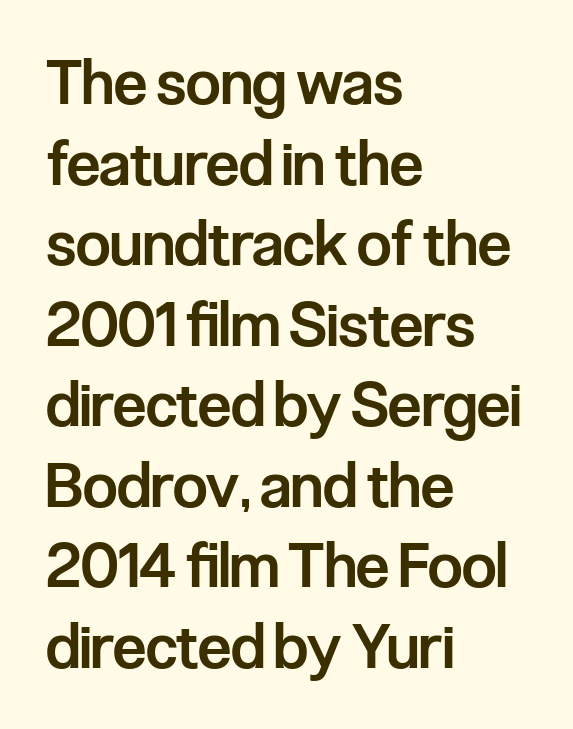
Each letter's strokes conclude bluntly, with no projecting serifs. Glyph-to-glyph distance matches everyday printed text. Typographic density is moderately raised because the face is semibold. You could not count columns in this text — the font is proportionally spaced. Line spacing here is normal. Is there any slant? The stems are plumb.
